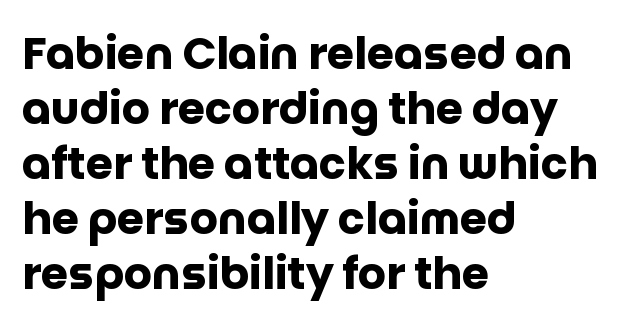
The image shows 44 px heavy sans-serif type, upright; set left-aligned, normal line spacing (1.25x), normal letter spacing, not underlined; low stroke contrast and a large x-height.
